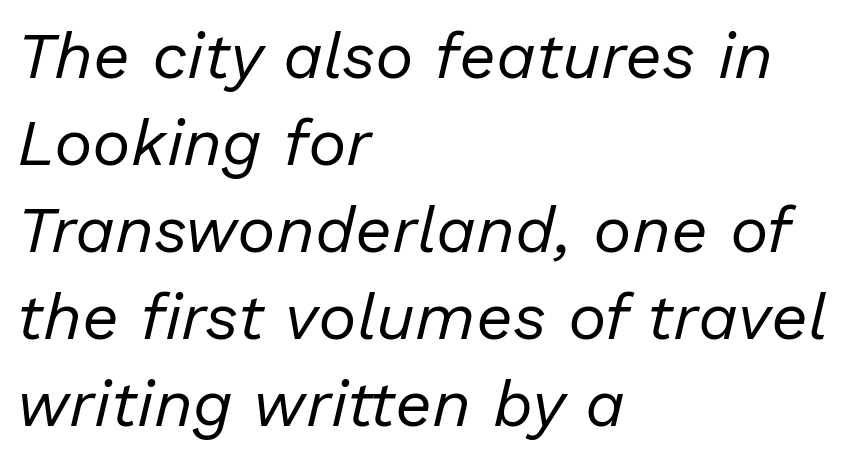
The strokes are not fattened; the text isn't bold. The specimen reads as italic at a glance. The passage shown is typed in a proportional face where columns would drift. The rendering keeps characters at their native spacing. Descender tails drop into unmarked territory.
